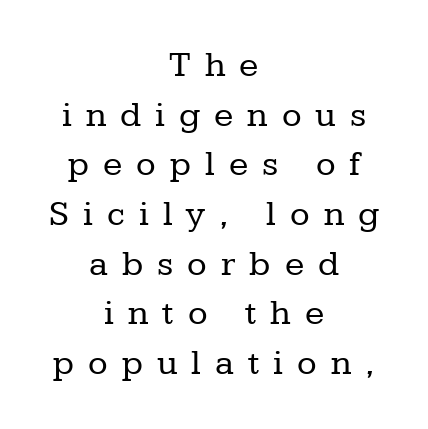
{"serif": "yes", "italic": "no", "bold": "no", "weight": "regular", "width": "normal", "stroke_contrast": "low", "x_height": "medium", "monospaced": "no", "underline": "no", "align": "center", "line_spacing": "normal", "line_spacing_ratio": 1.38, "letter_spacing": "wide", "letter_spacing_em": 0.39, "glyph_px": 36}
